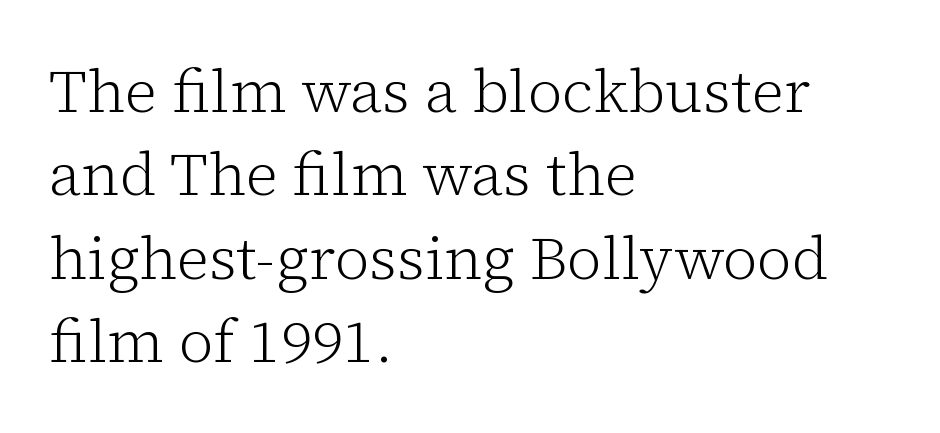
Short note: letters normally spaced. Whoever set this chose a conventional vertical rhythm. A typesetter would call this proportional, since set widths differ per character. The setting favours the left margin, as ordinary paragraphs usually do.
